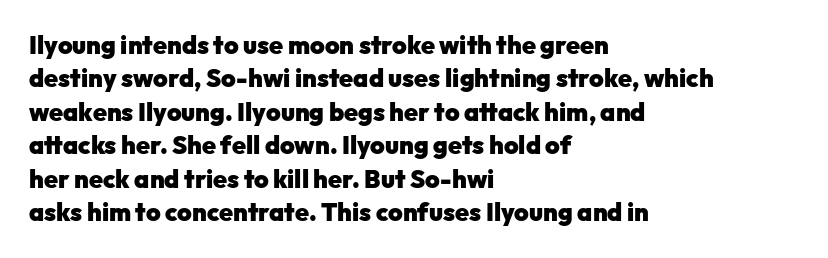
Q: Is the text bold? A: Yes.
Q: Is the text italic (slanted)? A: No, it is upright.
Q: Is the text underlined? A: No.
Q: How is the paragraph aligned? A: Left-aligned.
Q: Is the spacing between letters normal or unusually wide? A: Normal.
Q: Is the spacing between lines tight, normal or loose? A: Normal.
